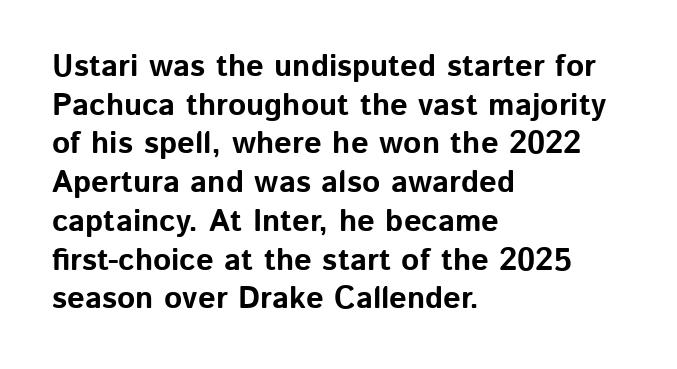
In CSS terms this would be text-align: left. A full-strength bold gives these letters their thick strokes. The rendering keeps characters at their native spacing. Stroke terminals: plain, sans-serif. Posture: straight, roman, zero tilt. Decoration check: the copy has no underline.
